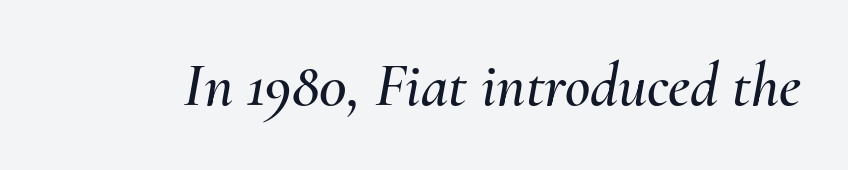
Q: Is the text italic (slanted)? A: Yes, it leans right by about 10 degrees.
Q: Is the text underlined? A: No.
Q: Is the spacing between letters normal or unusually wide? A: Normal.
Q: Width (condensed, normal, or wide)? A: Normal.
Q: Stroke contrast? A: Medium.
Q: x-height? A: Small.
Q: Monospaced? A: No.
